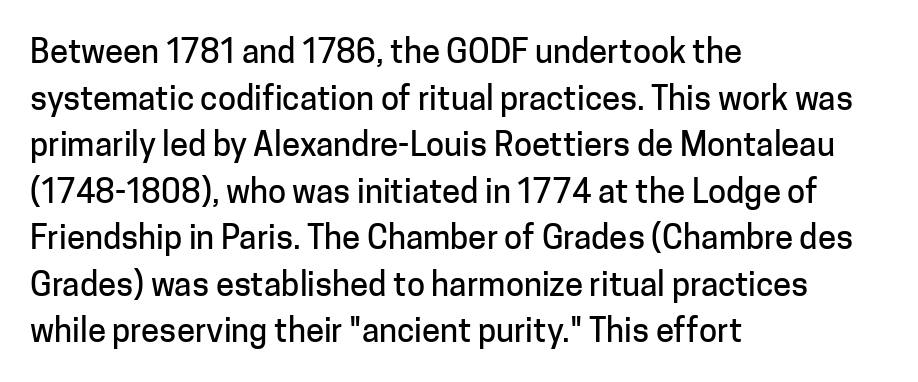
The image shows 33 px sans-serif type, upright; set left-aligned, normal line spacing (1.41x), normal letter spacing, not underlined; low stroke contrast and a medium x-height.
